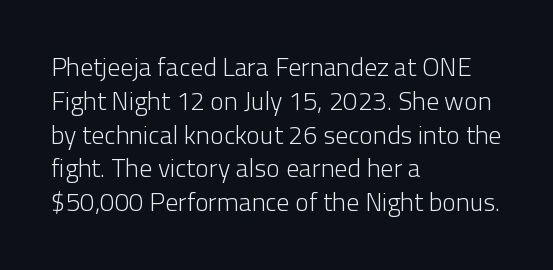
The image shows 26 px text type, upright; set left-aligned, normal line spacing (1.3x), normal letter spacing, not underlined.
